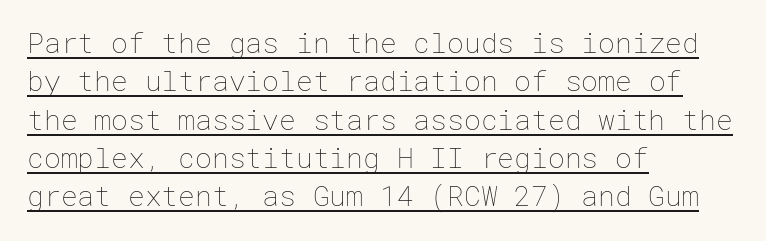
The image shows 28 px thin type, upright; set left-aligned, normal line spacing (1.37x), normal letter spacing, underlined; low stroke contrast and a medium x-height.
